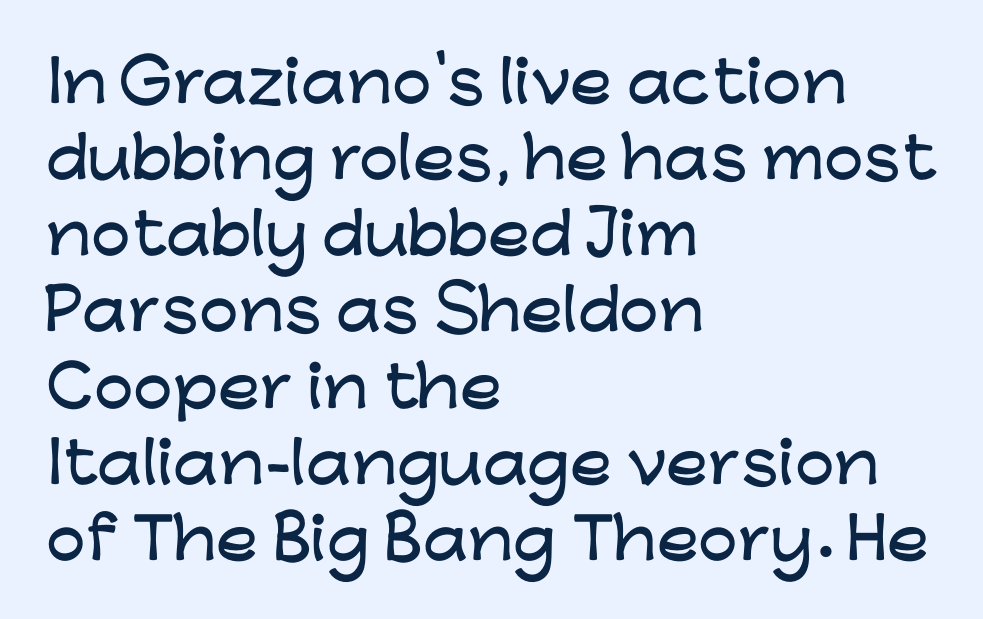
The lines are quadded left. Tracking here is standard; glyphs follow each other at the usual distance. You could not count columns in this text — the font is proportionally spaced. Characters remain perfectly vertical along every line. Serif or sans? Sans — the stroke terminals are bare. Plain, unruled lines of type.
